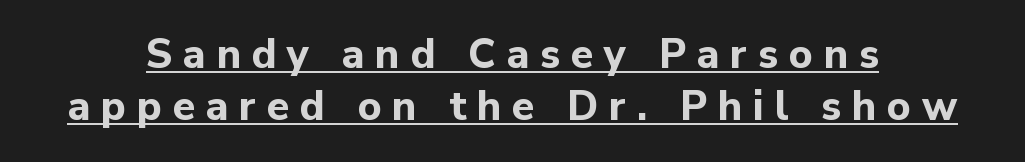
The image shows 41 px bold sans-serif type, upright; set centered, normal line spacing (1.27x), unusually wide letter spacing (+0.26 em), underlined; low stroke contrast and a medium x-height.
